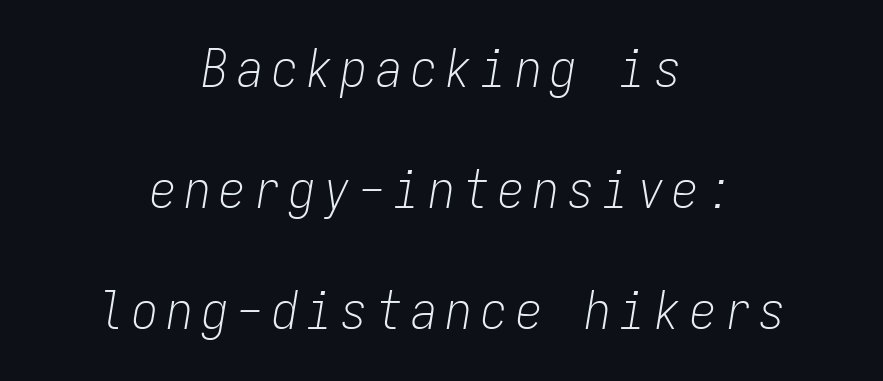
The image shows 52 px light, condensed type, italic (leaning right), monospaced; set centered, loose line spacing (2.33x), not underlined; low stroke contrast and a medium x-height.
